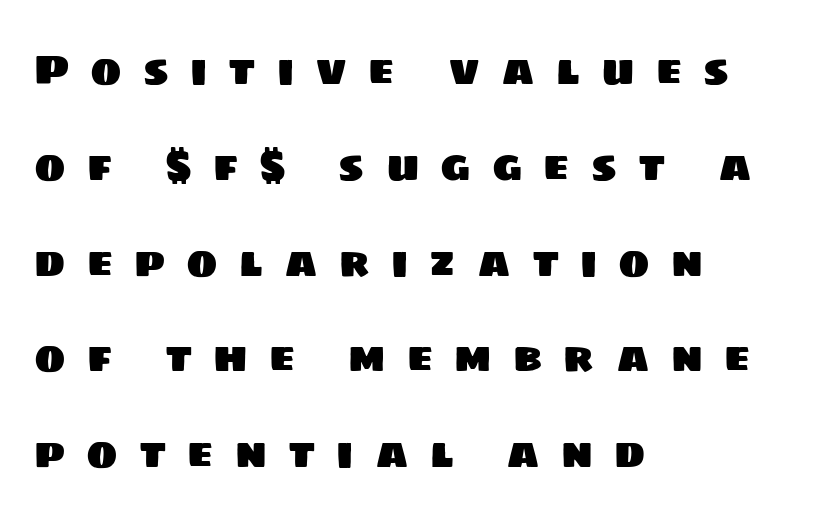
The image shows 42 px sans-serif type; set left-aligned, loose line spacing (2.28x), unusually wide letter spacing (+0.5 em), not underlined; low stroke contrast and a large x-height.
